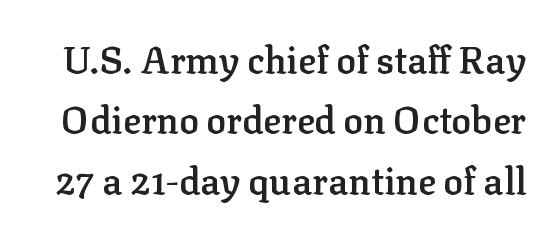
{"serif": "yes", "italic": "no", "bold": "semi", "weight": "semibold", "width": "normal", "stroke_contrast": "low", "x_height": "medium", "monospaced": "no", "underline": "no", "line_spacing": "normal", "line_spacing_ratio": 1.63, "letter_spacing": "normal", "letter_spacing_em": 0.0, "glyph_px": 37}
